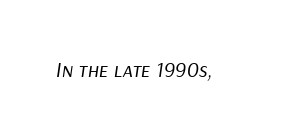
Q: Is the text bold? A: No.
Q: Is the text italic (slanted)? A: Yes, it leans right by about 9 degrees.
Q: Is the text underlined? A: No.
Q: Is the spacing between letters normal or unusually wide? A: Normal.
